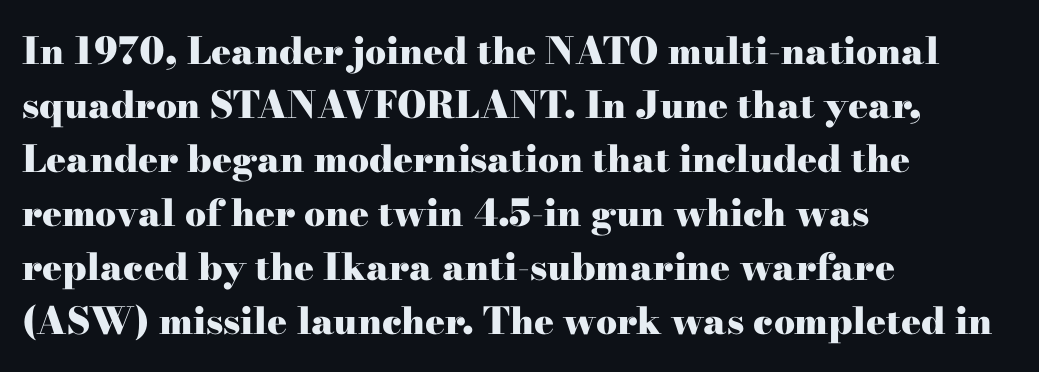
Ordinary non-slanted type is in use. This rendering features lettering with no underline. Nobody touched the tracking dial on this one. The ragged edge is on the right, which tells us the setting is flush left. Pretty heavy lettering here — definitely bold.
